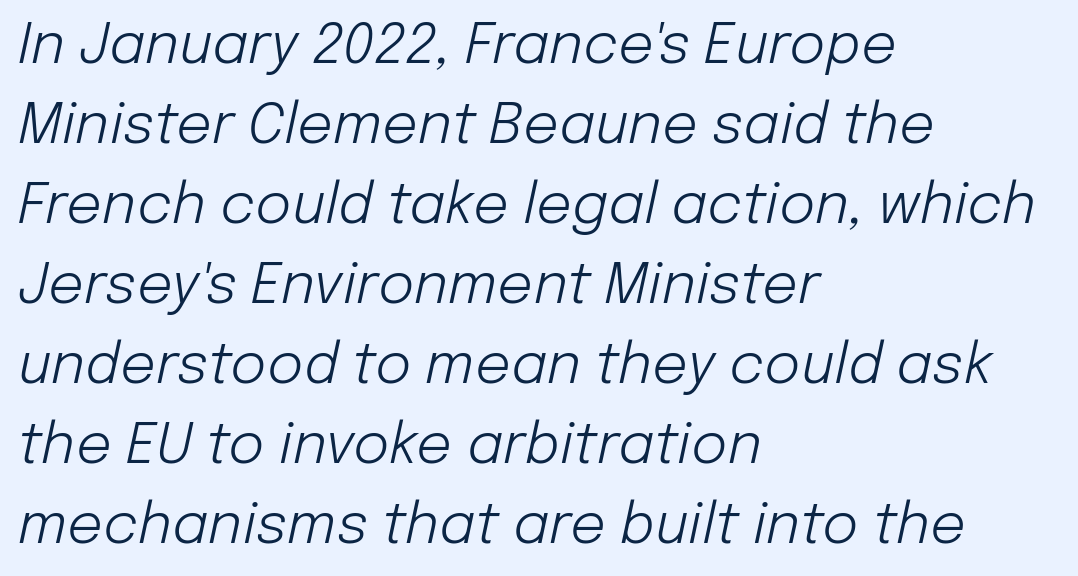
The image shows 56 px light type, italic (leaning right); set left-aligned, normal line spacing (1.43x), normal letter spacing, not underlined; low stroke contrast and a medium x-height.
